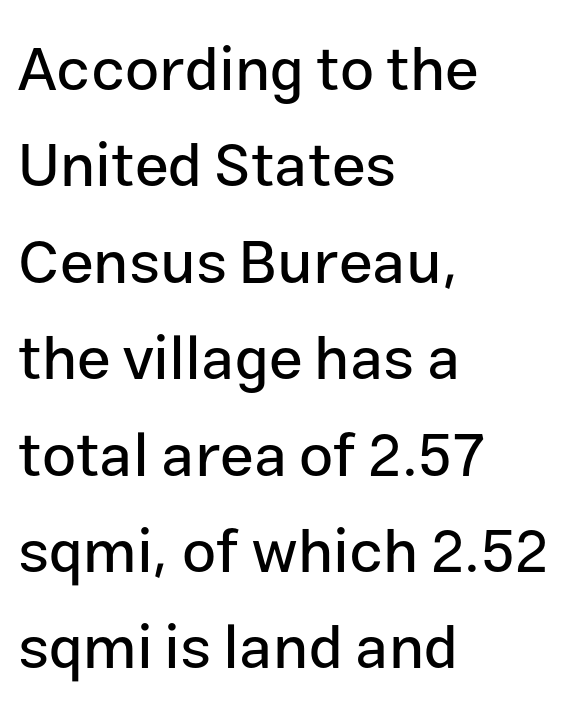
Q: Is the text italic (slanted)? A: No, it is upright.
Q: Is the typeface a serif or a sans-serif typeface? A: Sans-serif.
Q: Is the text underlined? A: No.
Q: How is the paragraph aligned? A: Left-aligned.
Q: Is the spacing between letters normal or unusually wide? A: Normal.
Q: Is the spacing between lines tight, normal or loose? A: Normal.
Q: Width (condensed, normal, or wide)? A: Normal.
Q: Stroke contrast? A: Low.
Q: x-height? A: Medium.
Q: Monospaced? A: No.
